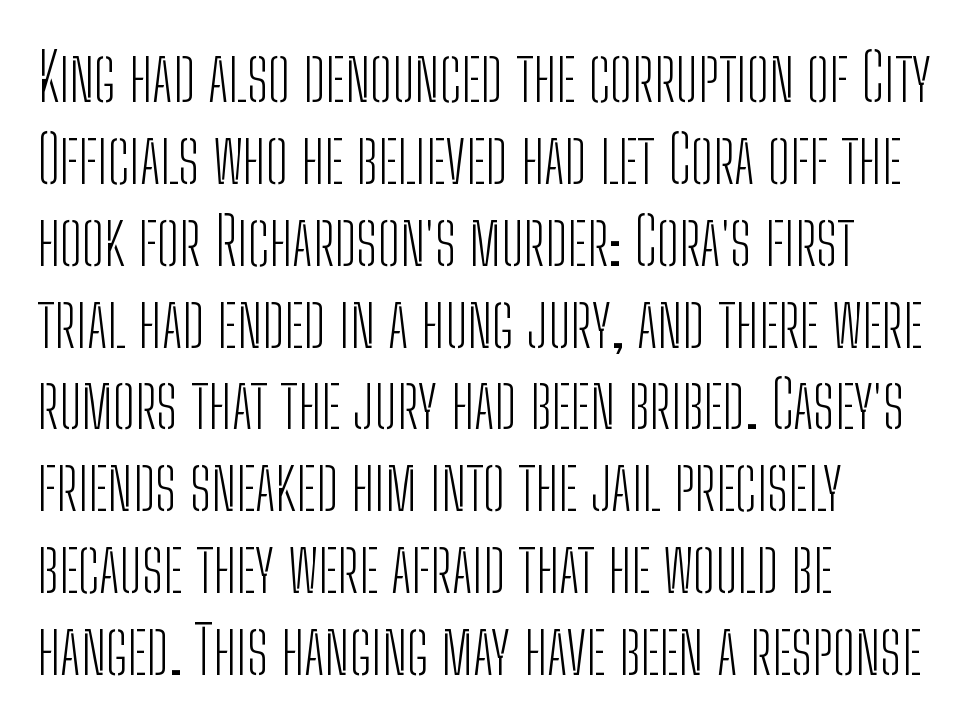
Q: Is the text bold? A: No.
Q: Is the text italic (slanted)? A: No, it is upright.
Q: Is the typeface a serif or a sans-serif typeface? A: Sans-serif.
Q: Is the text underlined? A: No.
Q: How is the paragraph aligned? A: Left-aligned.
Q: Is the spacing between letters normal or unusually wide? A: Normal.
Q: Width (condensed, normal, or wide)? A: Condensed.
Q: Stroke contrast? A: Low.
Q: x-height? A: Medium.
Q: Monospaced? A: No.
